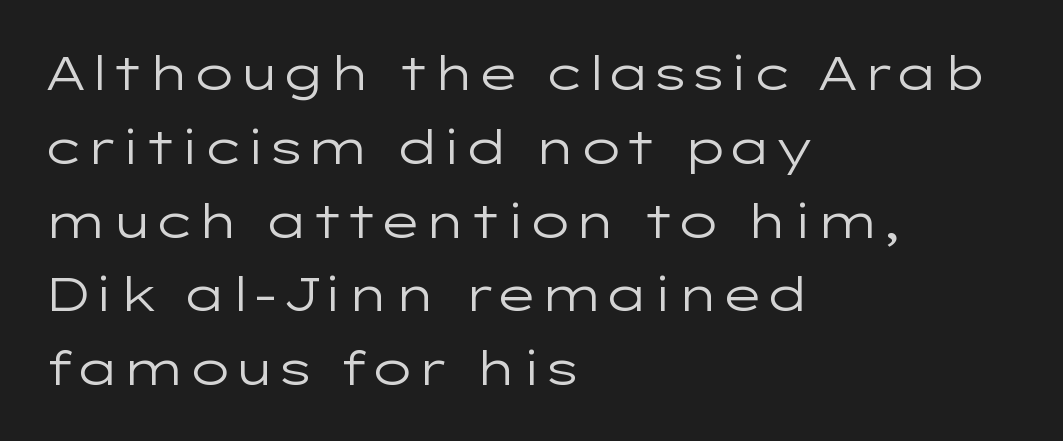
Q: Is the text bold? A: No.
Q: Is the text italic (slanted)? A: No, it is upright.
Q: Is the typeface a serif or a sans-serif typeface? A: Sans-serif.
Q: Is the text underlined? A: No.
Q: How is the paragraph aligned? A: Left-aligned.
Q: Is the spacing between letters normal or unusually wide? A: Normal.
Q: Is the spacing between lines tight, normal or loose? A: Normal.
Q: Width (condensed, normal, or wide)? A: Wide.
Q: Stroke contrast? A: Low.
Q: x-height? A: Medium.
Q: Monospaced? A: No.
